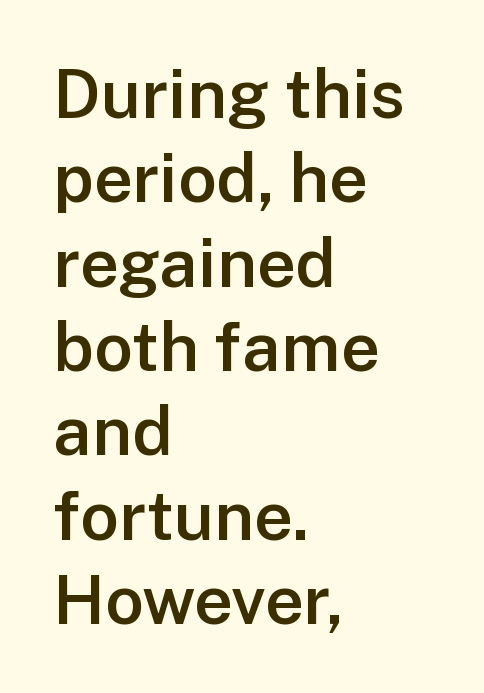
Q: Is the text bold? A: Semi-bold.
Q: Is the text italic (slanted)? A: No, it is upright.
Q: Is the typeface a serif or a sans-serif typeface? A: Sans-serif.
Q: Is the text underlined? A: No.
Q: How is the paragraph aligned? A: Left-aligned.
Q: Is the spacing between letters normal or unusually wide? A: Normal.
Q: Width (condensed, normal, or wide)? A: Normal.
Q: Stroke contrast? A: Low.
Q: x-height? A: Medium.
Q: Monospaced? A: No.
